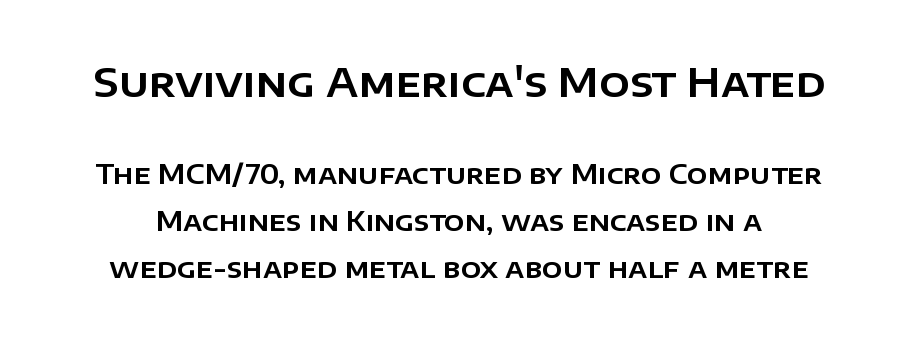
The image shows 40 px sans-serif type, upright; set line spacing 1.73x, normal letter spacing, not underlined; the first (top) block is 1.48x larger; low stroke contrast and a large x-height.
